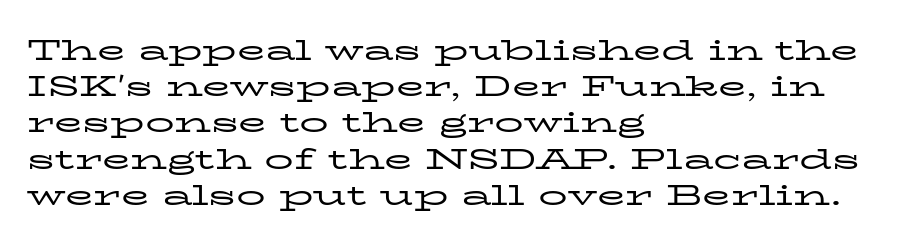
Q: Is the text bold? A: No.
Q: Is the text italic (slanted)? A: No, it is upright.
Q: Is the typeface a serif or a sans-serif typeface? A: Serif.
Q: Is the text underlined? A: No.
Q: How is the paragraph aligned? A: Left-aligned.
Q: Is the spacing between letters normal or unusually wide? A: Normal.
Q: Is the spacing between lines tight, normal or loose? A: Normal.
Q: Width (condensed, normal, or wide)? A: Wide.
Q: Stroke contrast? A: Low.
Q: x-height? A: Medium.
Q: Monospaced? A: No.
